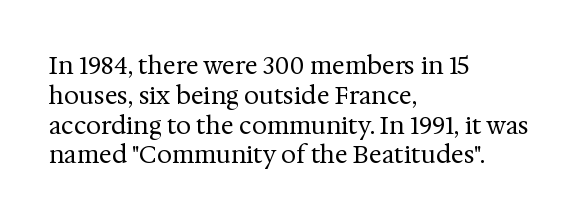
If you drew a line through each stem, it would be perfectly vertical. Tracking value appears to be zero — textbook default spacing. The rag falls on the right side of this text block. The face looks like a standard text weight, possibly lighter. The string is rendered with underlining switched off.
